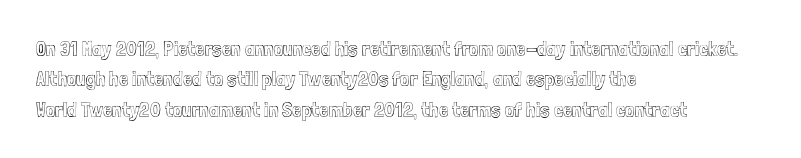
The image shows 21 px text type, upright; set left-aligned, normal line spacing (1.45x), normal letter spacing, not underlined.
